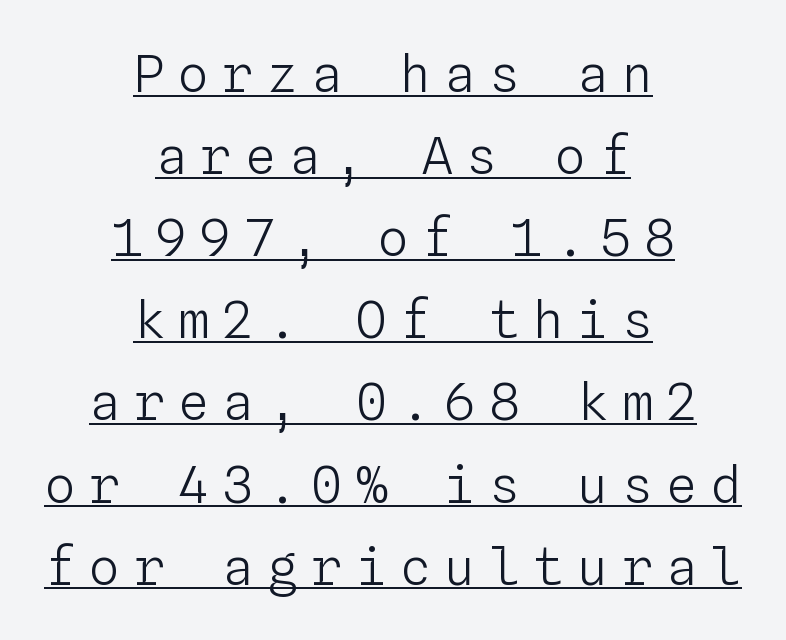
Q: Is the text bold? A: No.
Q: Is the text italic (slanted)? A: No, it is upright.
Q: Is the text underlined? A: Yes.
Q: How is the paragraph aligned? A: Centered.
Q: Is the spacing between letters normal or unusually wide? A: Unusually wide.
Q: Is the spacing between lines tight, normal or loose? A: Normal.
Q: Width (condensed, normal, or wide)? A: Normal.
Q: Stroke contrast? A: Low.
Q: x-height? A: Medium.
Q: Monospaced? A: Yes.
